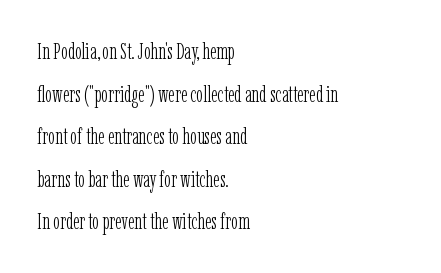
{"italic": "no", "bold": "no", "underline": "no", "align": "left", "line_spacing_ratio": 1.85, "letter_spacing": "normal", "letter_spacing_em": 0.0, "glyph_px": 23}
